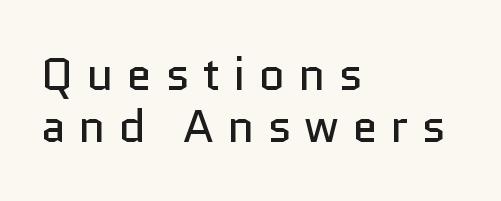
{"serif": "no", "italic": "no", "bold": "no", "weight": "regular", "width": "normal", "stroke_contrast": "low", "x_height": "medium", "monospaced": "no", "underline": "no", "align": "left", "line_spacing": "tight", "line_spacing_ratio": 1.14, "letter_spacing": "wide", "letter_spacing_em": 0.28, "glyph_px": 46}
